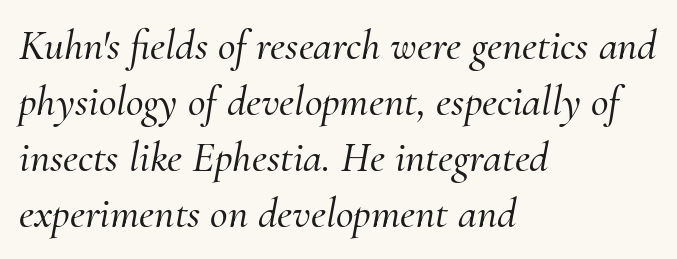
The image shows 43 px serif type, italic (leaning right); set left-aligned, normal line spacing (1.3x), normal letter spacing, not underlined; medium stroke contrast and a small x-height.
